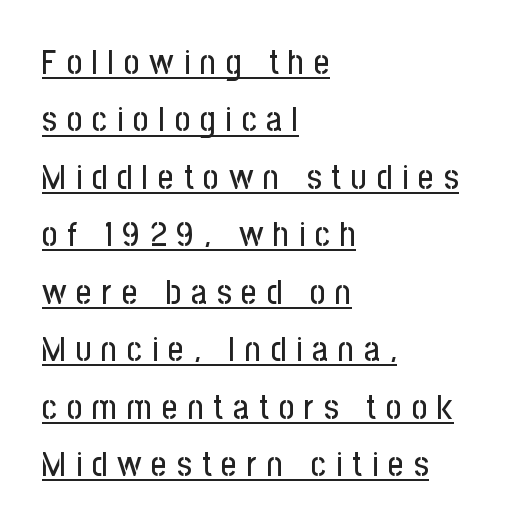
{"serif": "no", "italic": "no", "width": "condensed", "stroke_contrast": "low", "x_height": "medium", "monospaced": "no", "underline": "yes", "align": "left", "line_spacing": "normal", "line_spacing_ratio": 1.69, "letter_spacing": "wide", "letter_spacing_em": 0.29, "glyph_px": 34}
